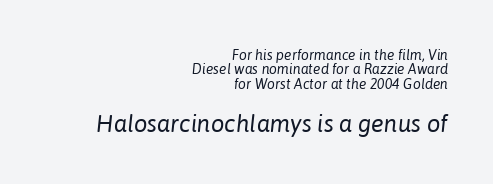
Q: Is the text bold? A: No.
Q: Is the text italic (slanted)? A: Yes, it leans right by about 6 degrees.
Q: Is the text underlined? A: No.
Q: How is the paragraph aligned? A: Right-aligned.
Q: Is the spacing between letters normal or unusually wide? A: Normal.
Q: Is the spacing between lines tight, normal or loose? A: Tight.
Q: Which block of text is set in a larger size, the first (top) or the second (bottom)? A: The second (bottom) one.
